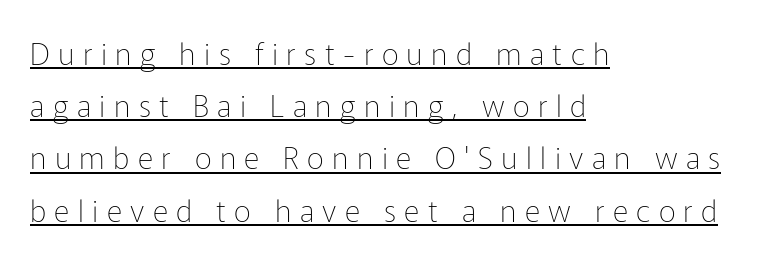
The image shows 30 px thin sans-serif type, upright; set left-aligned, line spacing 1.74x, unusually wide letter spacing (+0.28 em), underlined; low stroke contrast and a medium x-height.
